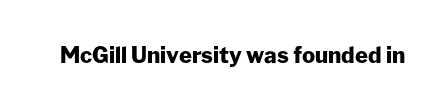
Q: Is the text bold? A: Yes.
Q: Is the text italic (slanted)? A: No, it is upright.
Q: Is the text underlined? A: No.
Q: Is the spacing between letters normal or unusually wide? A: Normal.
